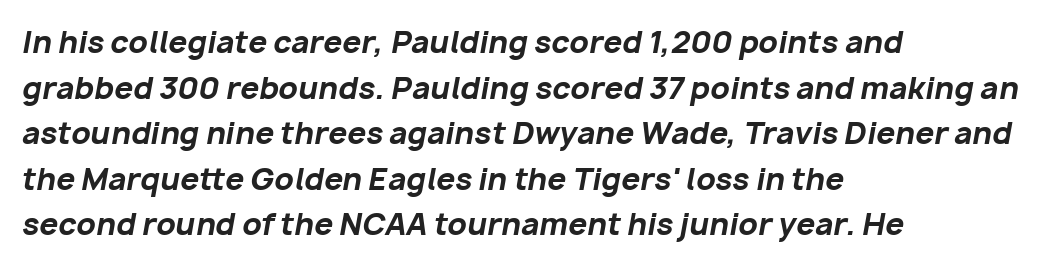
{"italic": "yes", "lean": "right", "slant_degrees": 10, "bold": "yes", "weight": "bold", "width": "normal", "stroke_contrast": "low", "x_height": "medium", "monospaced": "no", "underline": "no", "align": "left", "line_spacing": "normal", "line_spacing_ratio": 1.52, "letter_spacing": "normal", "letter_spacing_em": 0.0, "glyph_px": 30}
